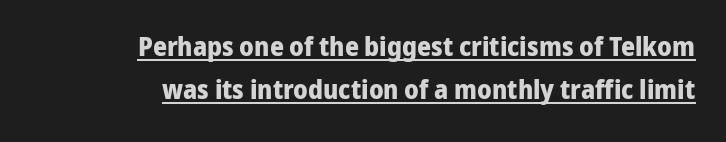
Typeset ragged left — the right edge is the straight one. How heavy is the stroke? Heavy — this is a bold. This rendering features underlined lettering. Unlike italic type, these characters show no tilt at all.
